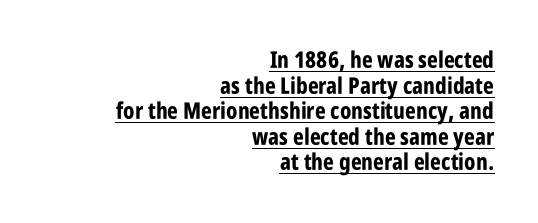
{"italic": "no", "bold": "yes", "underline": "yes", "align": "right", "line_spacing": "tight", "line_spacing_ratio": 1.11, "letter_spacing": "normal", "letter_spacing_em": 0.0, "glyph_px": 23}
